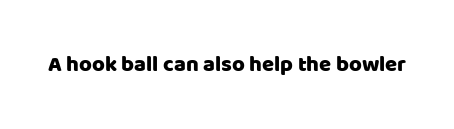
{"italic": "no", "underline": "no", "letter_spacing": "normal", "letter_spacing_em": 0.0, "glyph_px": 22}
